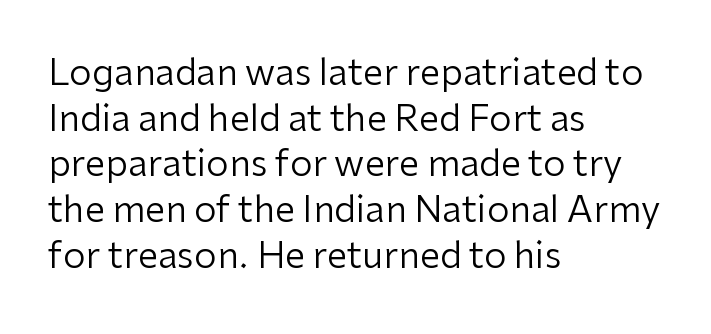
The image shows 36 px regular-weight sans-serif type, upright; set left-aligned, normal line spacing (1.27x), normal letter spacing, not underlined; low stroke contrast and a medium x-height.
